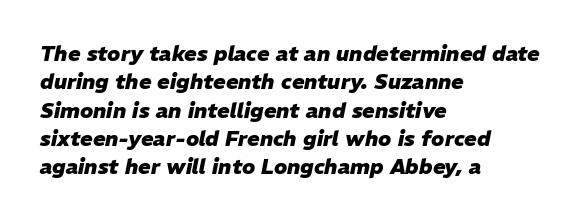
The image shows 21 px bold type, italic (leaning right); set left-aligned, normal line spacing (1.35x), normal letter spacing, not underlined.
